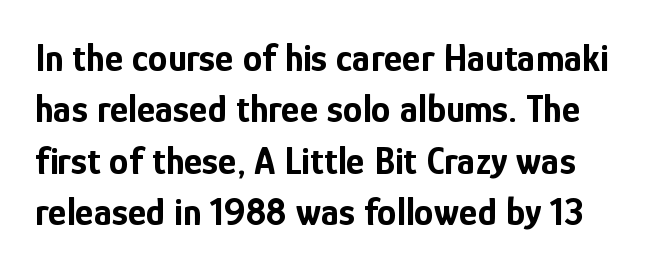
{"serif": "no", "italic": "no", "bold": "yes", "weight": "bold", "width": "condensed", "stroke_contrast": "low", "x_height": "medium", "monospaced": "no", "underline": "no", "line_spacing": "normal", "line_spacing_ratio": 1.32, "letter_spacing": "normal", "letter_spacing_em": 0.0, "glyph_px": 39}
